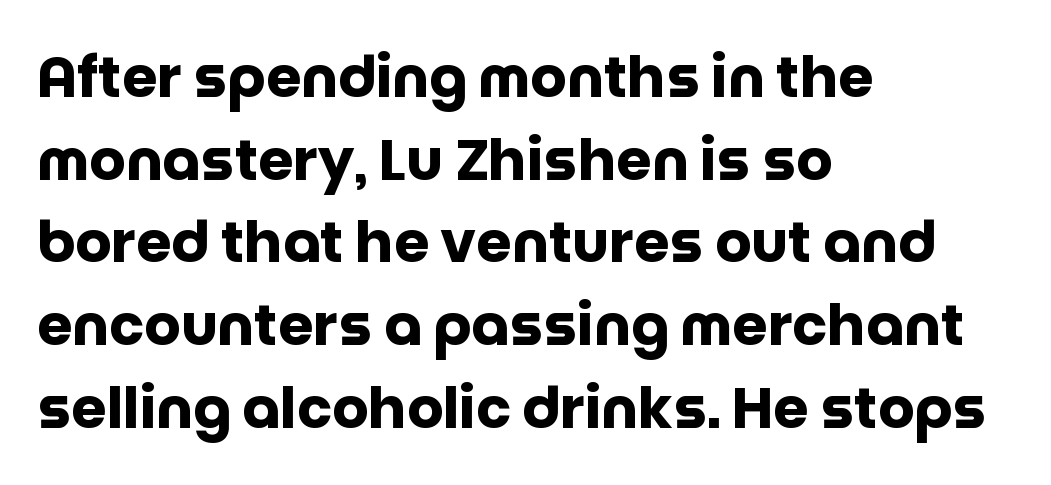
The image shows 57 px heavy sans-serif type, upright; set left-aligned, normal line spacing (1.45x), normal letter spacing, not underlined; low stroke contrast and a large x-height.
